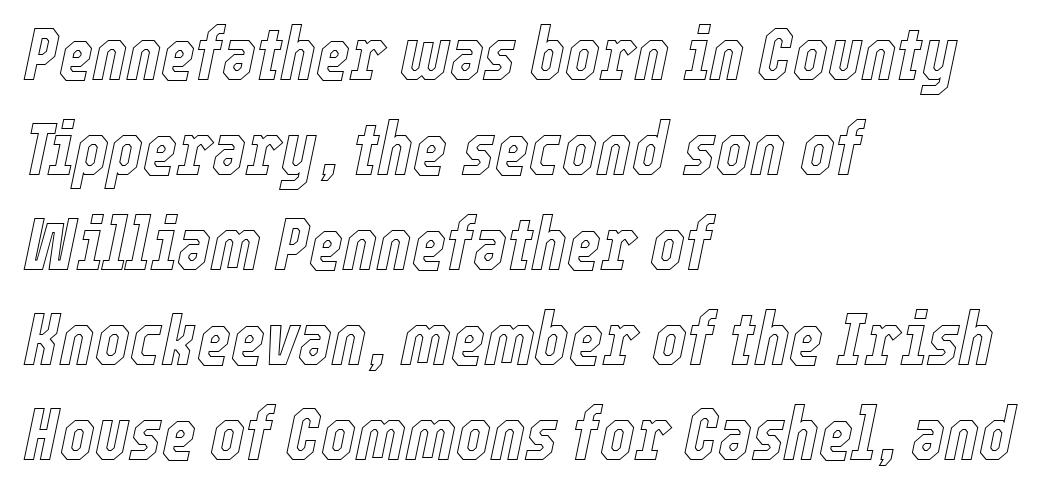
Q: Is the text italic (slanted)? A: Yes, it leans right by about 12 degrees.
Q: Is the text underlined? A: No.
Q: How is the paragraph aligned? A: Left-aligned.
Q: Is the spacing between letters normal or unusually wide? A: Normal.
Q: Is the spacing between lines tight, normal or loose? A: Normal.
Q: Width (condensed, normal, or wide)? A: Condensed.
Q: x-height? A: Medium.
Q: Monospaced? A: No.
